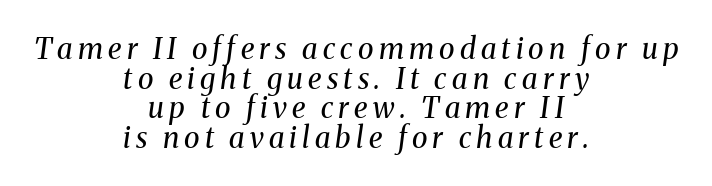
Q: Is the text bold? A: No.
Q: Is the text italic (slanted)? A: Yes, it leans right by about 8 degrees.
Q: Is the typeface a serif or a sans-serif typeface? A: Serif.
Q: Is the text underlined? A: No.
Q: How is the paragraph aligned? A: Centered.
Q: Is the spacing between lines tight, normal or loose? A: Tight.
Q: Width (condensed, normal, or wide)? A: Normal.
Q: Stroke contrast? A: Medium.
Q: x-height? A: Medium.
Q: Monospaced? A: No.
